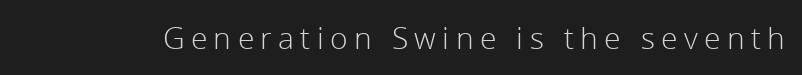
{"serif": "no", "italic": "no", "bold": "no", "weight": "light", "width": "normal", "stroke_contrast": "low", "x_height": "medium", "monospaced": "no", "underline": "no", "letter_spacing": "wide", "letter_spacing_em": 0.21, "glyph_px": 30}
